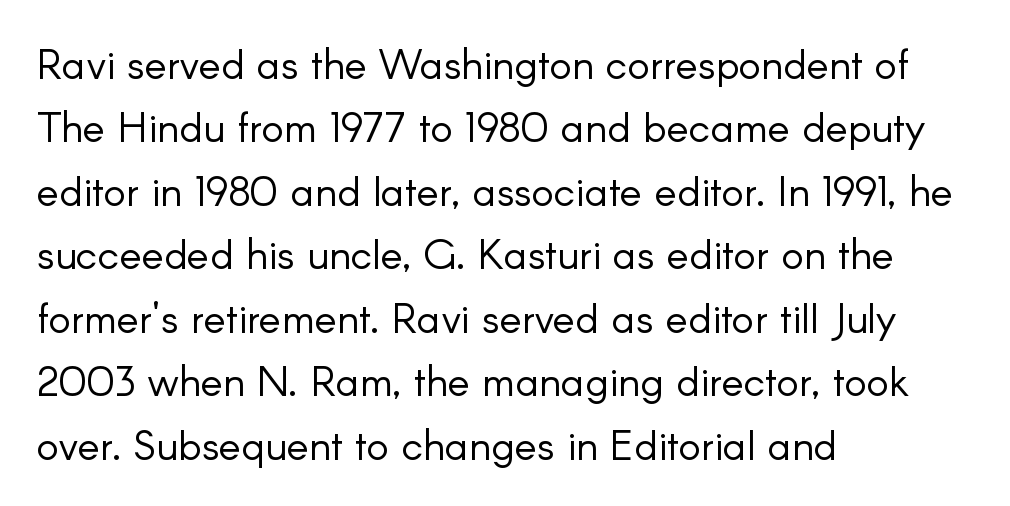
The face used here is a sans, in the tradition of grotesques and geometrics. Each letter keeps its own natural width here, so spacing adapts to shape. The font is comparable to plain body text, perhaps lighter. One glance says typical: line gaps are just what's usual. The rendering anchors every line to the left-hand side.
